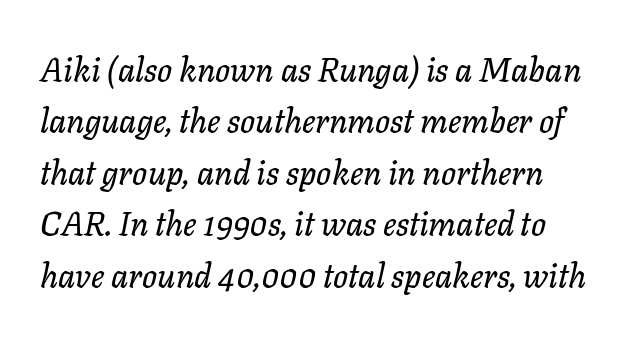
{"italic": "yes", "lean": "right", "slant_degrees": 11, "width": "normal", "stroke_contrast": "low", "x_height": "medium", "monospaced": "no", "underline": "no", "line_spacing": "normal", "line_spacing_ratio": 1.56, "letter_spacing": "normal", "letter_spacing_em": 0.0, "glyph_px": 33}
